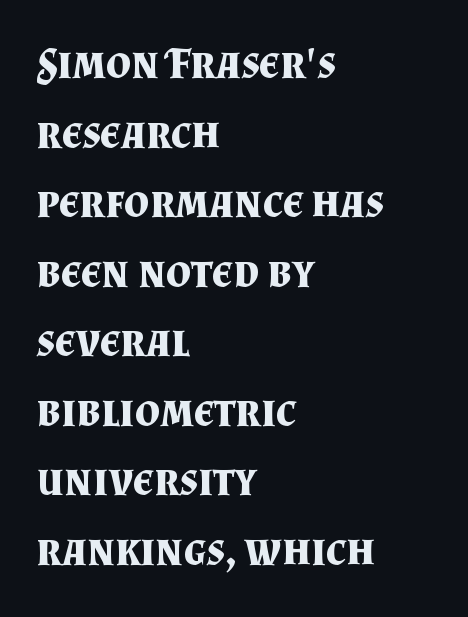
Here the designer chose a conventional face with non-uniform glyph widths. Classification — serif. Caption: standard tracking, unaltered. These lines are set flush left with a ragged right edge. Compared with an ordinary text face, these strokes are far heavier — a full bold.
